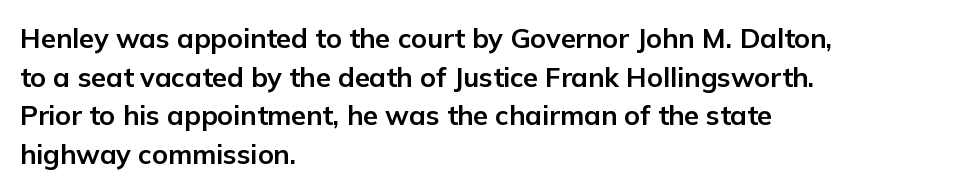
{"italic": "no", "bold": "yes", "underline": "no", "align": "left", "line_spacing": "normal", "line_spacing_ratio": 1.43, "letter_spacing": "normal", "letter_spacing_em": 0.0, "glyph_px": 27}
